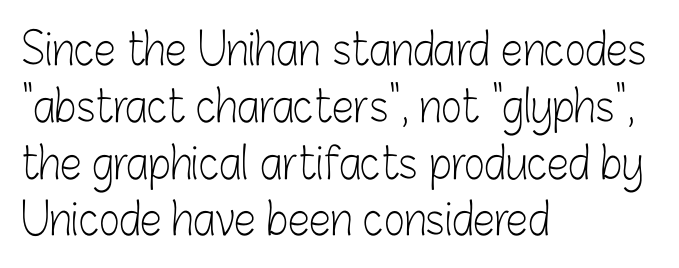
Ascenders rise straight up at ninety degrees. Clear beneath every line of the passage. A light-to-regular cut is what we see here. Look at the bottom of the vertical strokes: they stop flat, with no serifs. Varying glyph widths throughout — classic text-font behaviour. Evenly set lines give the paragraph a standard silhouette.
